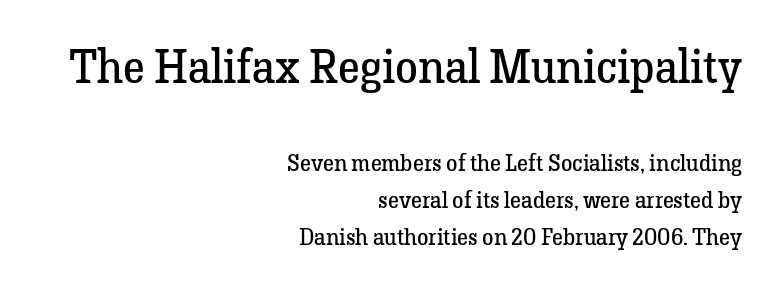
Q: Is the text bold? A: No.
Q: Is the text italic (slanted)? A: No, it is upright.
Q: Is the typeface a serif or a sans-serif typeface? A: Serif.
Q: Is the text underlined? A: No.
Q: How is the paragraph aligned? A: Right-aligned.
Q: Is the spacing between letters normal or unusually wide? A: Normal.
Q: Is the spacing between lines tight, normal or loose? A: Normal.
Q: Which block of text is set in a larger size, the first (top) or the second (bottom)? A: The first (top) one.
Q: Width (condensed, normal, or wide)? A: Normal.
Q: Stroke contrast? A: Low.
Q: x-height? A: Medium.
Q: Monospaced? A: No.
